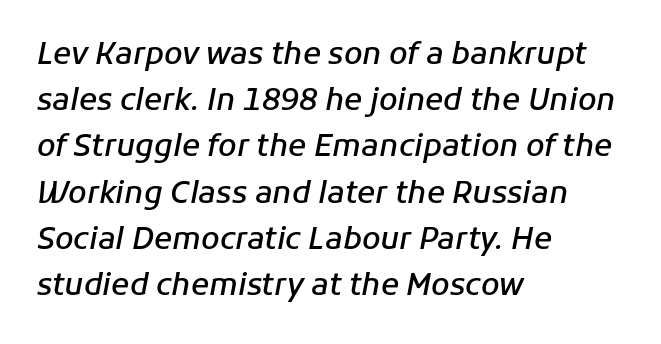
Notice how descenders clear the ascenders below comfortably — that's standard leading. Each letter keeps its own natural width here, so spacing adapts to shape. The face used here is rendered with its standard letterfit. The passage is arranged the way most books set body copy — flush left. Compared with an ordinary text face, these strokes are moderately heavier — a semibold.
